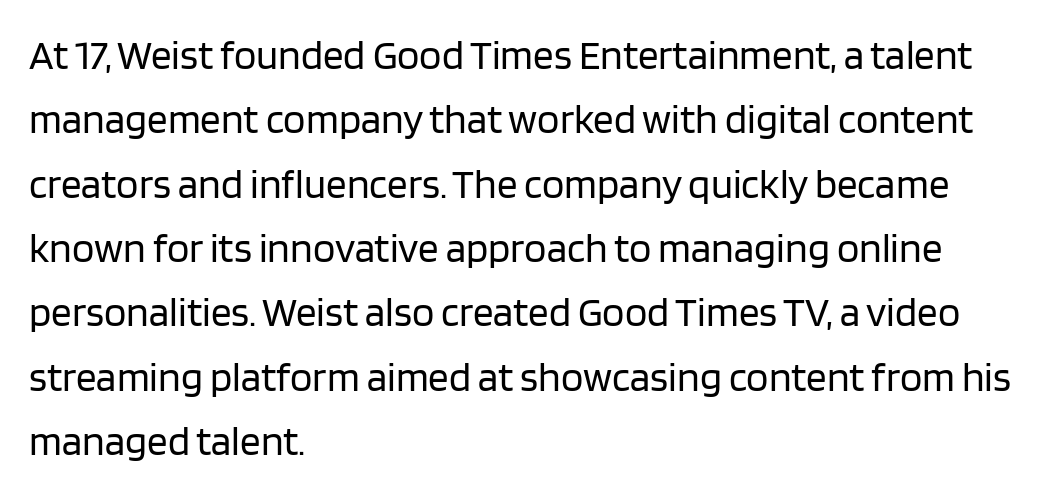
Leading matches the norm, producing a regular column. The words here are not underlined. A student would call this left alignment; a typographer would say flush left, rag right. The weight tops out at a normal text grade.
